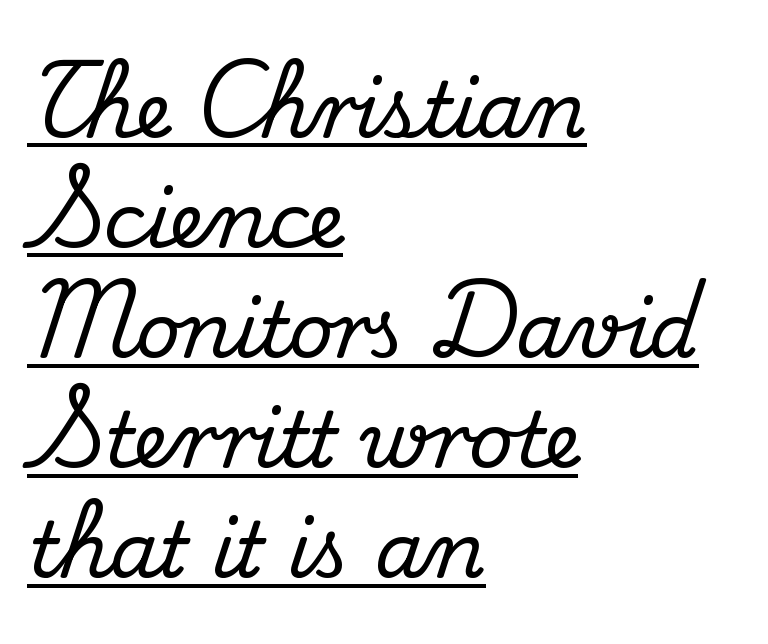
The image shows 77 px serif type; set left-aligned, normal line spacing (1.43x), normal letter spacing, underlined; medium stroke contrast and a small x-height.
